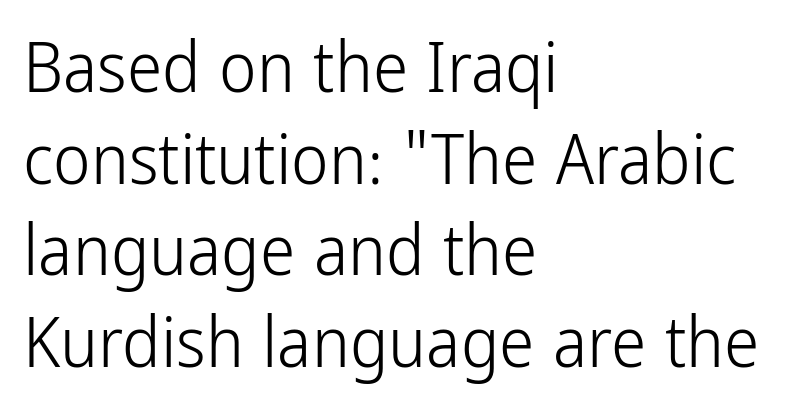
{"serif": "no", "italic": "no", "bold": "no", "weight": "light", "width": "condensed", "stroke_contrast": "low", "x_height": "medium", "monospaced": "no", "underline": "no", "align": "left", "line_spacing": "normal", "line_spacing_ratio": 1.29, "letter_spacing": "normal", "letter_spacing_em": 0.0, "glyph_px": 71}
